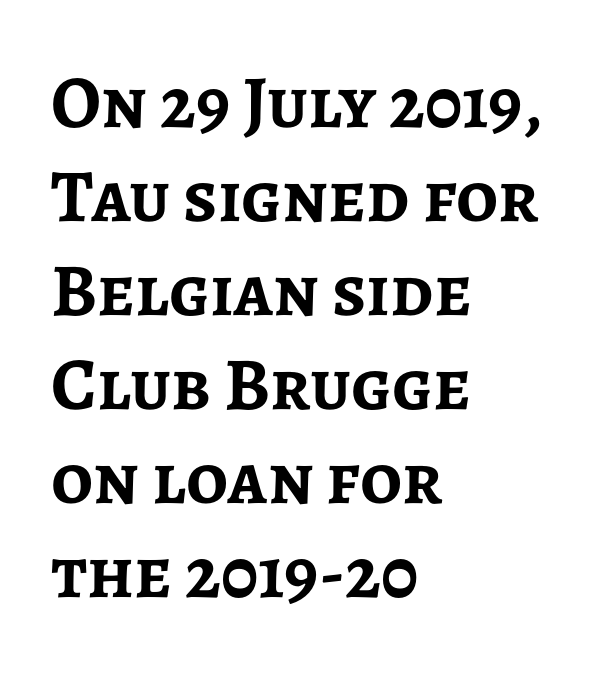
{"serif": "no", "italic": "no", "bold": "yes", "weight": "semibold", "width": "normal", "stroke_contrast": "low", "x_height": "medium", "monospaced": "no", "underline": "no", "align": "left", "line_spacing": "normal", "line_spacing_ratio": 1.27, "letter_spacing": "normal", "letter_spacing_em": 0.0, "glyph_px": 74}
